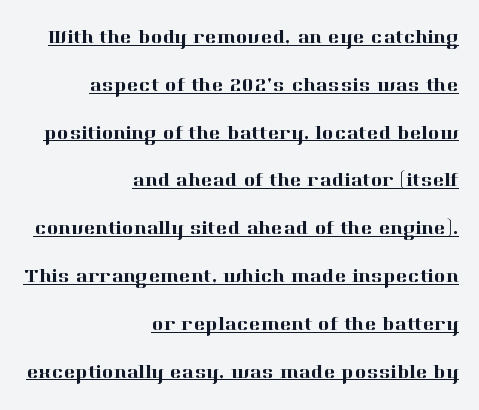
The image shows 20 px text type, upright; set right-aligned, loose line spacing (2.39x), normal letter spacing, underlined.
